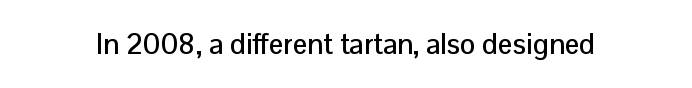
The letterforms sit shoulder to shoulder at normal distance. Vertical strokes here are truly vertical. Proportional: the letters do not fall into vertical columns. The specimen omits any rule beneath the text block's lines. Typographically, this falls in the sans-serif category.
